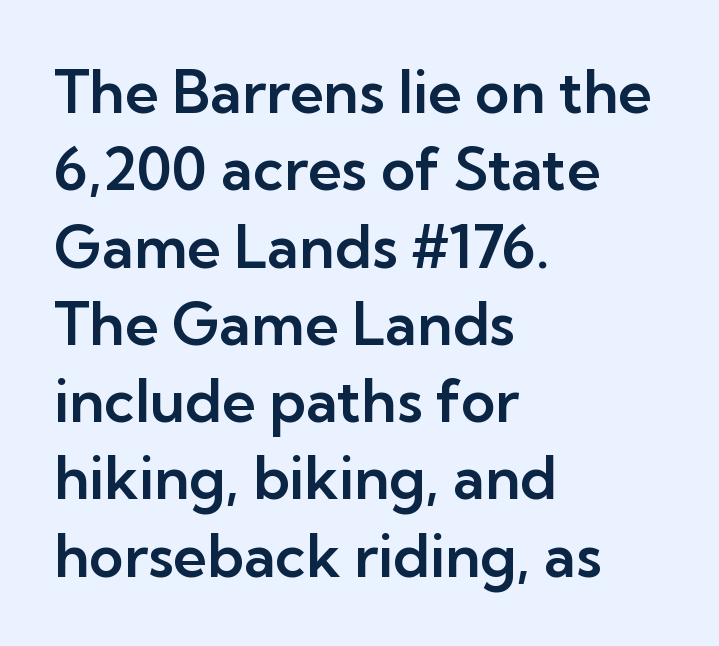
Q: Is the text italic (slanted)? A: No, it is upright.
Q: Is the typeface a serif or a sans-serif typeface? A: Sans-serif.
Q: Is the text underlined? A: No.
Q: How is the paragraph aligned? A: Left-aligned.
Q: Is the spacing between letters normal or unusually wide? A: Normal.
Q: Is the spacing between lines tight, normal or loose? A: Normal.
Q: Width (condensed, normal, or wide)? A: Normal.
Q: Stroke contrast? A: Low.
Q: x-height? A: Medium.
Q: Monospaced? A: No.
